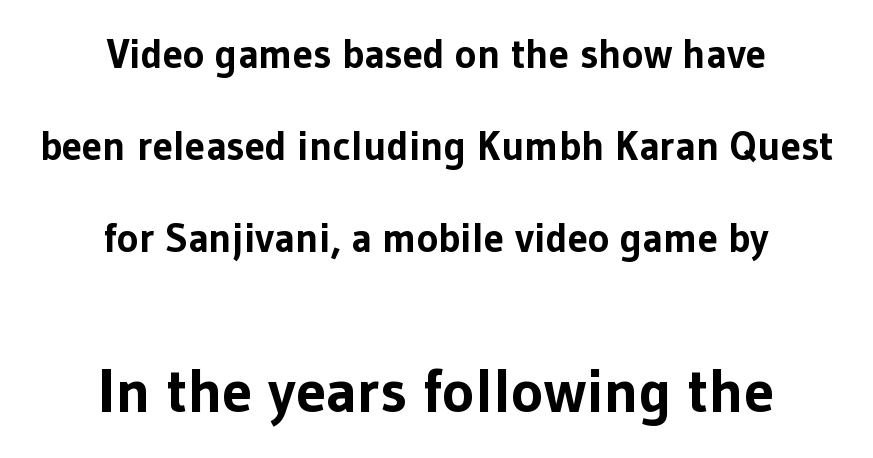
Honestly, the letter spacing is just normal — you wouldn't notice it. Designer's note — italics off, roman on. The composition opens small and finishes big. Looks like regular typesetting: each glyph gets only the width it needs. Thick stems and heavy bowls — unmistakably bold.
